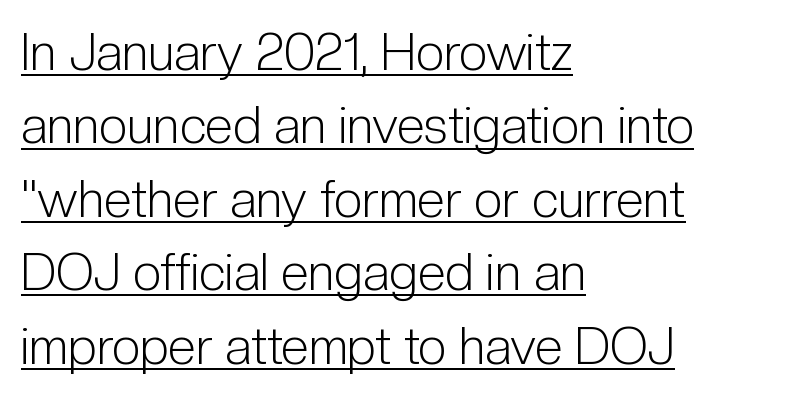
Compared with typical paragraphs, the rows here are spaced about the same. Character widths vary here, with narrow letters taking less room than wide ones. Vertical stems look standard width or narrower in stroke. Classification — sans serif. Nope, not italic — everything's standing straight. The rag falls on the right side of this text block.
